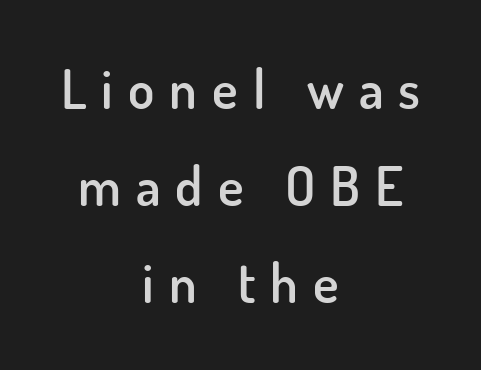
{"serif": "no", "italic": "no", "bold": "semi", "weight": "semibold", "width": "normal", "stroke_contrast": "low", "x_height": "small", "monospaced": "no", "underline": "no", "align": "center", "line_spacing_ratio": 1.8, "letter_spacing": "wide", "letter_spacing_em": 0.28, "glyph_px": 54}
